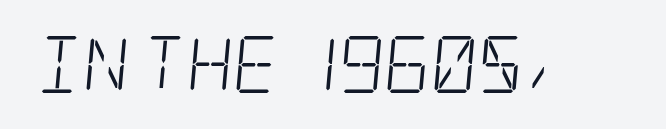
The image shows 57 px light, condensed serif type; set normal letter spacing, not underlined; low stroke contrast and a large x-height.
